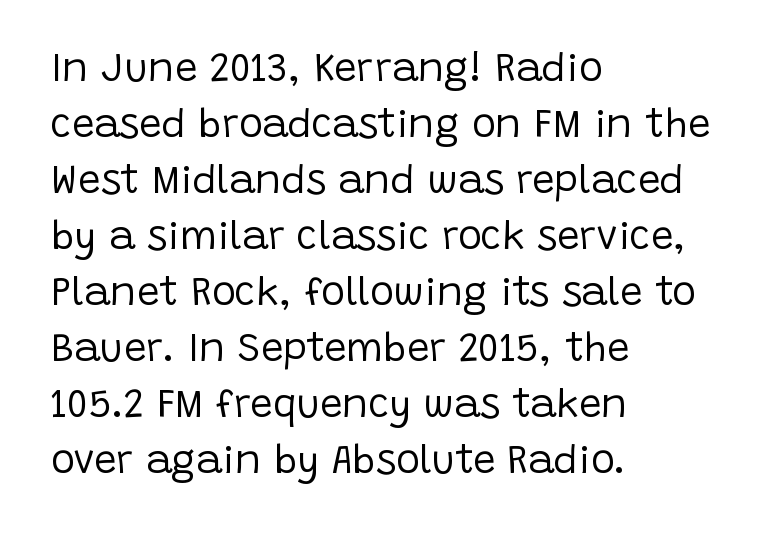
Line spacing here is normal. The font family rendered here belongs to the sans-serif group. There is no visible air inserted between adjacent glyphs. The lettering holds an erect, upright posture throughout.
